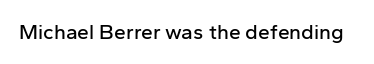
The image shows 21 px text type, upright; set normal letter spacing, not underlined.
